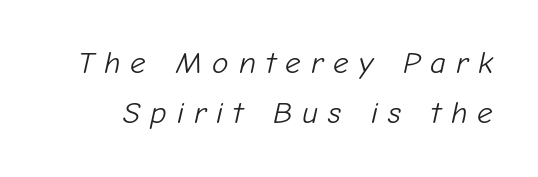
Q: Is the text bold? A: No.
Q: Is the text italic (slanted)? A: Yes, it leans right by about 12 degrees.
Q: Is the text underlined? A: No.
Q: Is the spacing between letters normal or unusually wide? A: Unusually wide.
Q: Is the spacing between lines tight, normal or loose? A: Normal.
Q: Width (condensed, normal, or wide)? A: Normal.
Q: Stroke contrast? A: Low.
Q: x-height? A: Medium.
Q: Monospaced? A: No.
